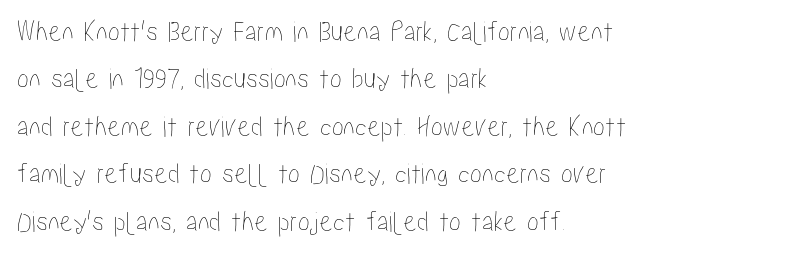
What stands out about the letter spacing? Nothing — it is the standard amount. Alignment: flush left. A roman cut, with each character standing at attention. The face used here is proportionally spaced, like ordinary book or web type. Anything drawn beneath the words? Only blank space. Reading down the column, the eye jumps a familiar distance to each next line.
